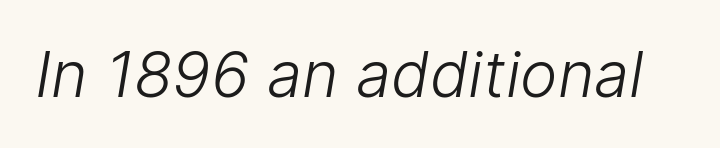
Heft: none added — not bold. Each letter keeps its own natural width here, so spacing adapts to shape. Nothing unusual about the tracking: characters are spaced as the font intends. Typographically, this falls in the sans-serif category. Rule under the text: the space is simply empty.
